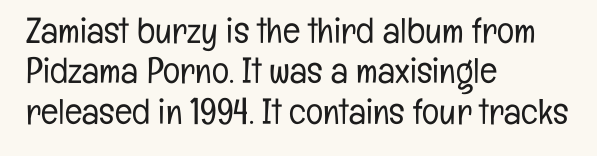
The type is set solid horizontally, with unmodified tracking. The designer dialed line spacing down below the default. Think of a printed novel: that variable character pitch is what you see here. The type sits square on the baseline with zero lean. The cut favours lightness, reaching ordinary text weight at its darkest. Left-aligned paragraph, ragged on the right.
